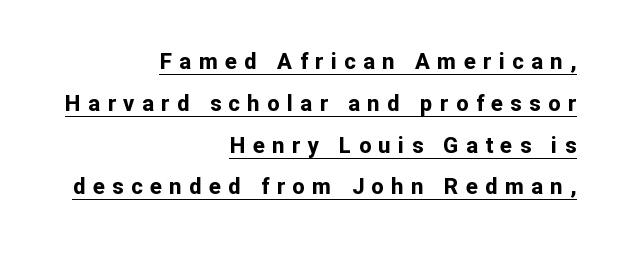
{"italic": "no", "bold": "yes", "underline": "yes", "align": "right", "line_spacing": "loose", "line_spacing_ratio": 1.9, "letter_spacing": "wide", "letter_spacing_em": 0.34, "glyph_px": 22}
